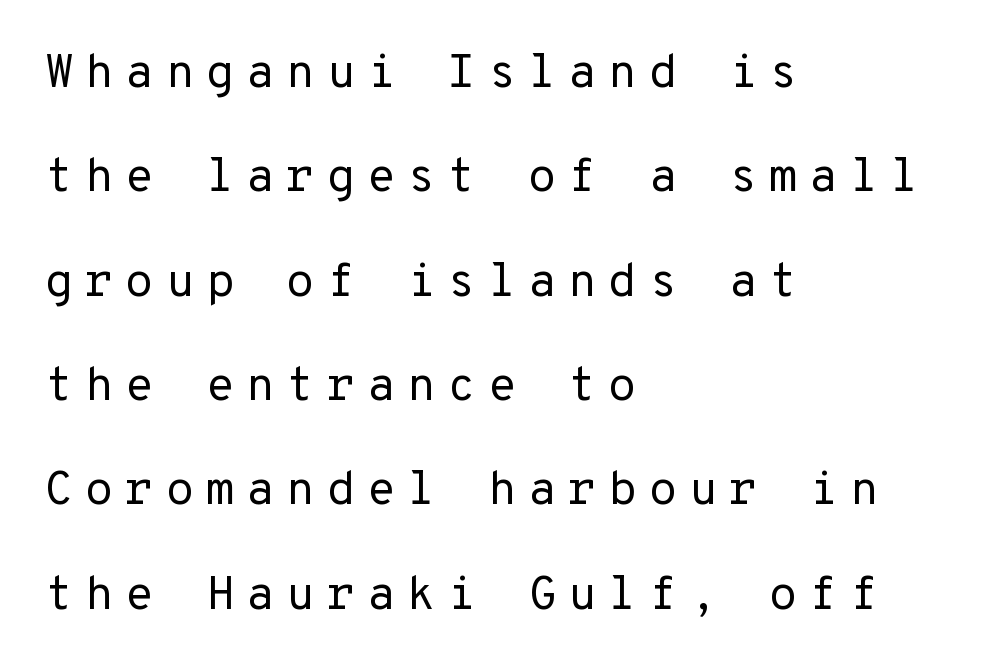
{"serif": "no", "italic": "no", "bold": "no", "weight": "regular", "width": "normal", "stroke_contrast": "low", "x_height": "medium", "underline": "no", "align": "left", "line_spacing": "loose", "line_spacing_ratio": 2.22, "letter_spacing": "wide", "letter_spacing_em": 0.24, "glyph_px": 47}
